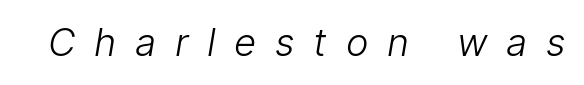
The words here are not underlined. Proportional: the letters do not fall into vertical columns. Serifs: no, the terminals of the letterforms are clean. You could only call the tracking loose — the letters float apart. No heavy texture on the line: the type isn't bold.
